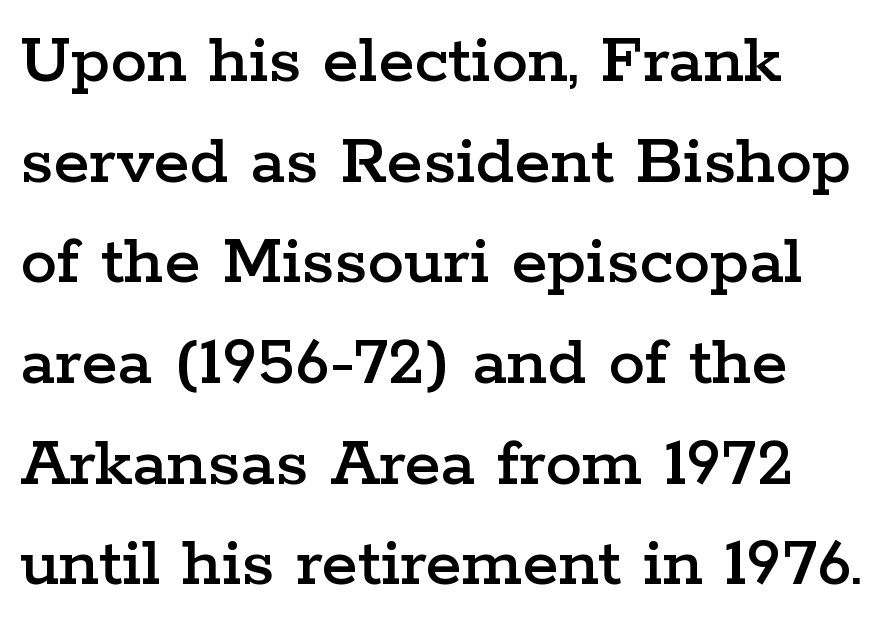
{"serif": "yes", "italic": "no", "width": "wide", "stroke_contrast": "low", "x_height": "medium", "monospaced": "no", "underline": "no", "align": "left", "line_spacing": "normal", "line_spacing_ratio": 1.36, "letter_spacing": "normal", "letter_spacing_em": 0.0, "glyph_px": 74}
